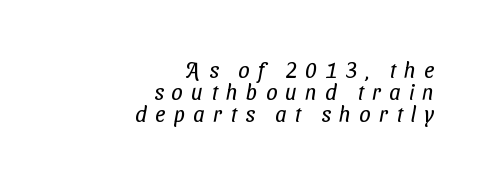
The image shows 22 px text type; set right-aligned, tight line spacing (1.01x), unusually wide letter spacing (+0.38 em), not underlined.
